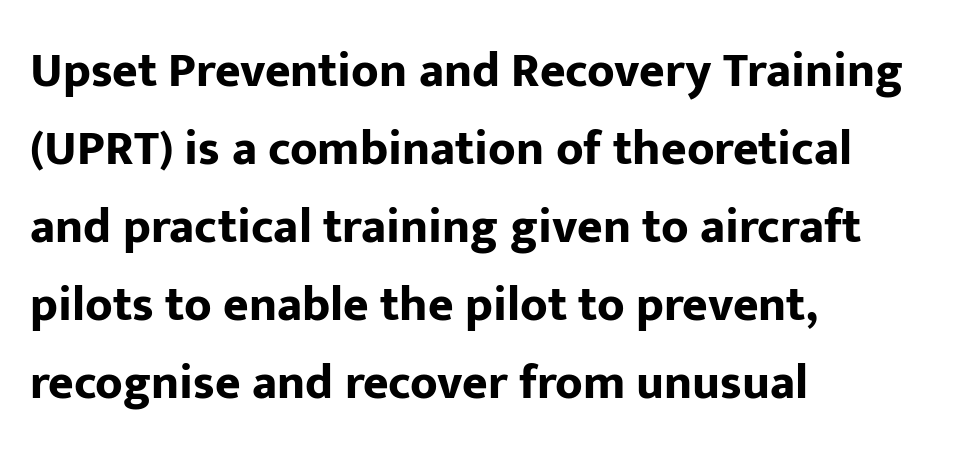
Spacing verdict: proportional, widths tailored to each character. Posture: vertical. Students, this is bold: see how much ink each stroke carries. Normally led — the rows are evenly, conventionally spaced.
